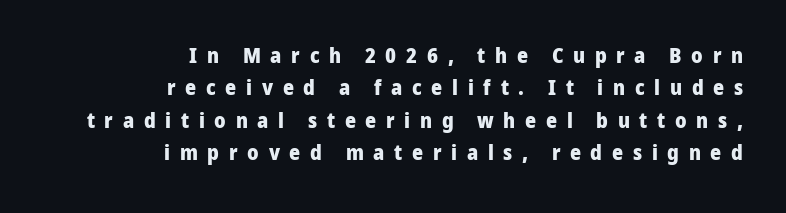
The image shows 21 px bold type, upright; set right-aligned, normal line spacing (1.54x), unusually wide letter spacing (+0.46 em), not underlined.
